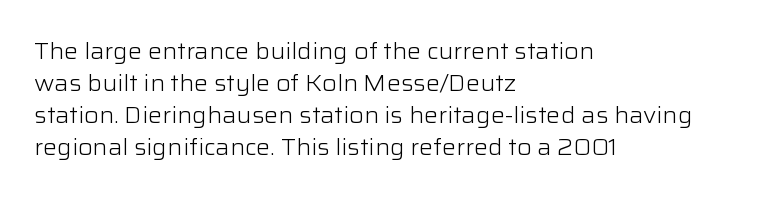
The image shows 22 px text type, upright; set left-aligned, normal line spacing (1.46x), normal letter spacing, not underlined.
